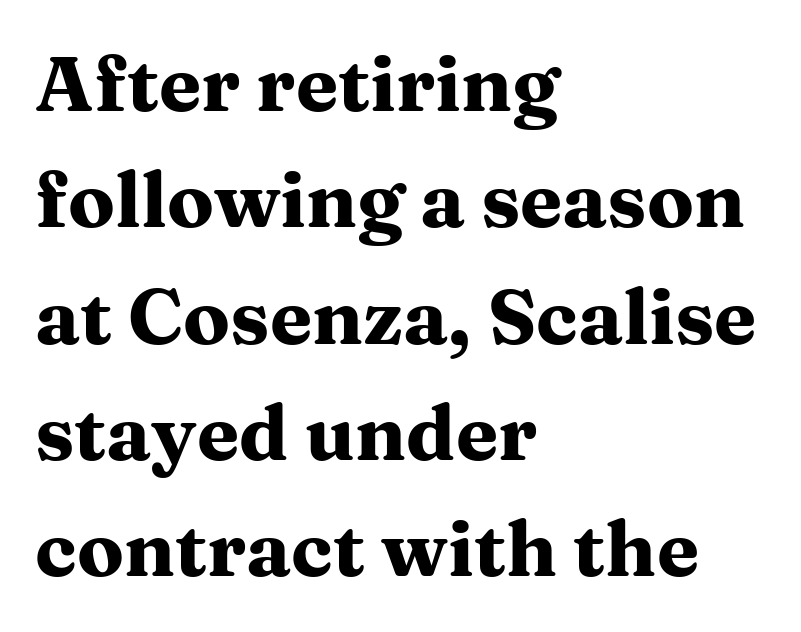
Does the weight exceed regular? Yes, all the way to bold. Unlike a clean sans, this face finishes its strokes with serifs. Looks like regular typesetting: each glyph gets only the width it needs. Notice how the passage keeps a crisp vertical edge on the left only. Plain, unruled lines of type. Interline gaps are of average width in this sample.
